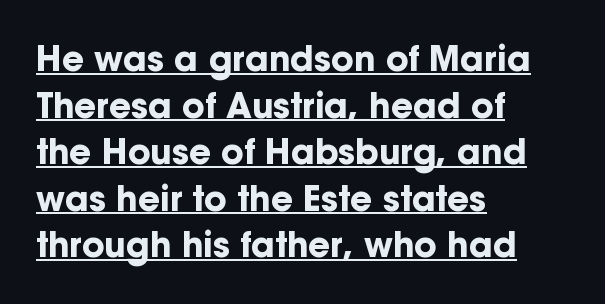
Observe the absence of serifs on each vertical stroke in this sample. The designer left line spacing at the default. On the weight axis this lands at bold, roughly 700. This sample carries an underscore along the baseline area.
